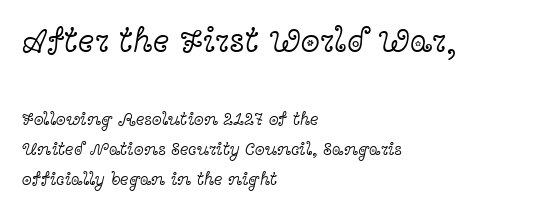
Q: Is the text bold? A: No.
Q: Is the text italic (slanted)? A: Yes.
Q: Is the typeface a serif or a sans-serif typeface? A: Serif.
Q: Is the text underlined? A: No.
Q: How is the paragraph aligned? A: Left-aligned.
Q: Is the spacing between letters normal or unusually wide? A: Normal.
Q: Is the spacing between lines tight, normal or loose? A: Normal.
Q: Which block of text is set in a larger size, the first (top) or the second (bottom)? A: The first (top) one.
Q: Width (condensed, normal, or wide)? A: Wide.
Q: x-height? A: Medium.
Q: Monospaced? A: No.
